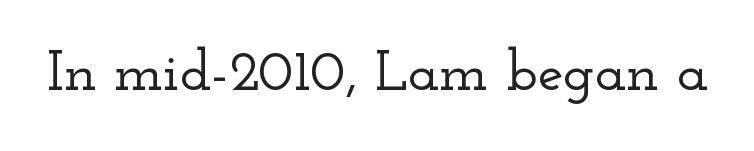
You could not count columns in this text — the font is proportionally spaced. Letter spacing: default. Type style note: has serifs. Do the letters lean? They stand straight. Underline: absent.
